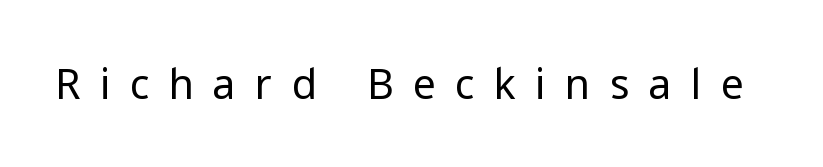
{"serif": "no", "italic": "no", "bold": "no", "weight": "regular", "width": "normal", "stroke_contrast": "low", "x_height": "medium", "monospaced": "no", "underline": "no", "letter_spacing": "wide", "letter_spacing_em": 0.49, "glyph_px": 41}
